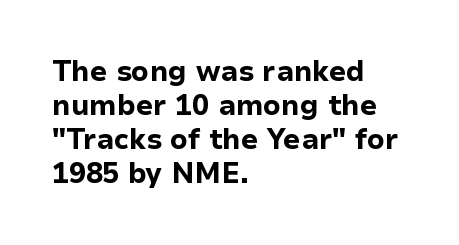
{"serif": "no", "italic": "no", "bold": "yes", "weight": "bold", "width": "normal", "stroke_contrast": "low", "x_height": "medium", "monospaced": "no", "underline": "no", "align": "left", "line_spacing_ratio": 1.21, "letter_spacing": "normal", "letter_spacing_em": 0.0, "glyph_px": 28}
